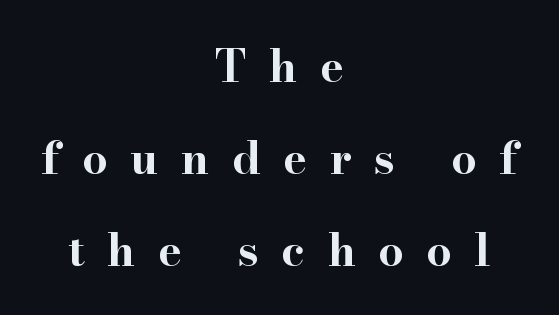
The image shows 45 px bold, wide serif type, upright; set centered, loose line spacing (2.04x), unusually wide letter spacing (+0.5 em), not underlined; high stroke contrast and a small x-height.
